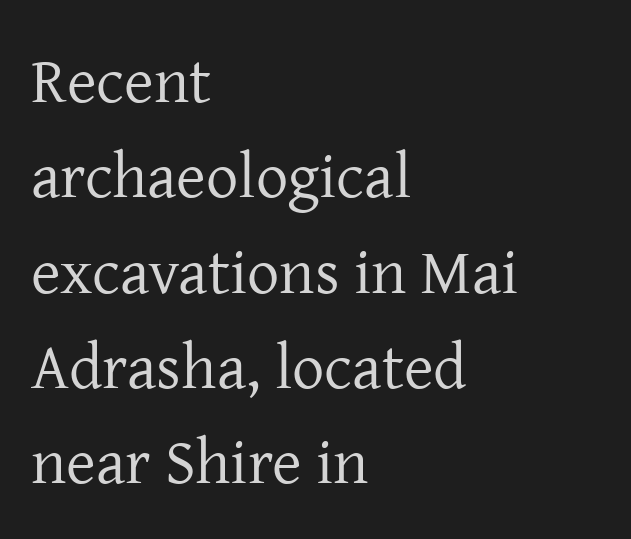
Q: Is the text bold? A: No.
Q: Is the text italic (slanted)? A: No, it is upright.
Q: Is the typeface a serif or a sans-serif typeface? A: Serif.
Q: Is the text underlined? A: No.
Q: How is the paragraph aligned? A: Left-aligned.
Q: Is the spacing between letters normal or unusually wide? A: Normal.
Q: Is the spacing between lines tight, normal or loose? A: Normal.
Q: Width (condensed, normal, or wide)? A: Normal.
Q: Stroke contrast? A: Low.
Q: x-height? A: Medium.
Q: Monospaced? A: No.
